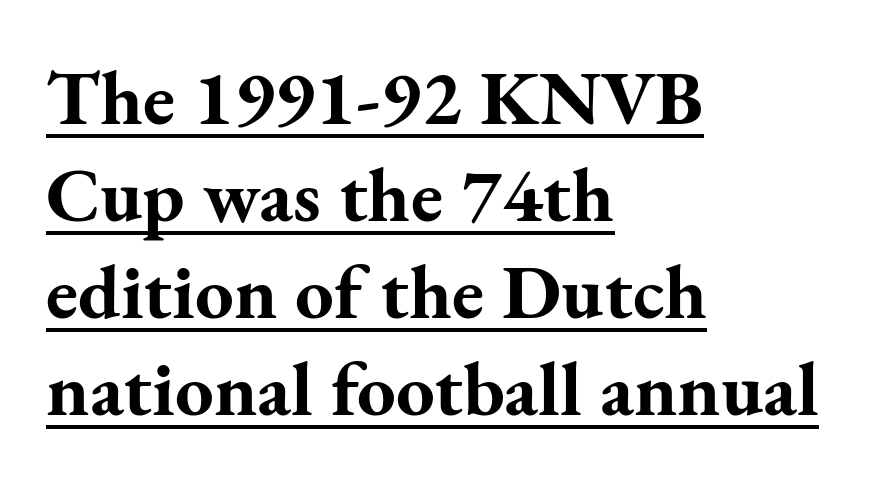
Q: Is the text bold? A: Yes.
Q: Is the text italic (slanted)? A: No, it is upright.
Q: Is the typeface a serif or a sans-serif typeface? A: Serif.
Q: Is the text underlined? A: Yes.
Q: How is the paragraph aligned? A: Left-aligned.
Q: Is the spacing between letters normal or unusually wide? A: Normal.
Q: Is the spacing between lines tight, normal or loose? A: Normal.
Q: Width (condensed, normal, or wide)? A: Normal.
Q: Stroke contrast? A: Medium.
Q: x-height? A: Small.
Q: Monospaced? A: No.
